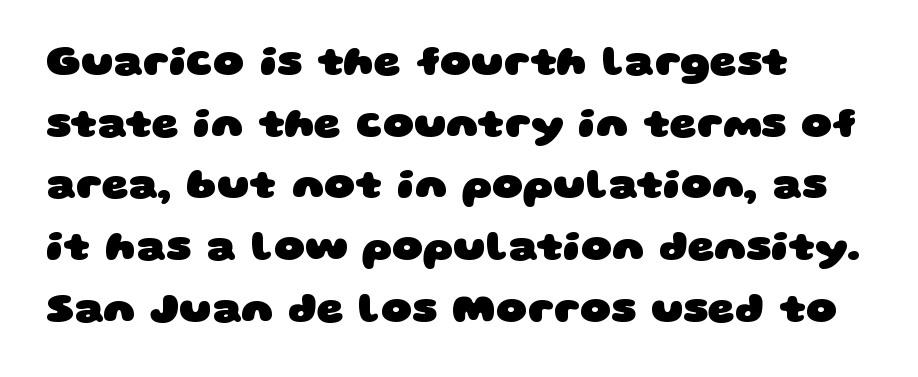
The image shows 42 px heavy, wide sans-serif type; set left-aligned, normal line spacing (1.47x), normal letter spacing, not underlined; low stroke contrast and a large x-height.
